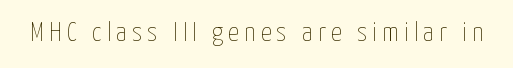
The space directly below the letters is spotless. The letters look calm and open, with moderate or lighter stems. Notice how the stems are strictly vertical — no italics here.
